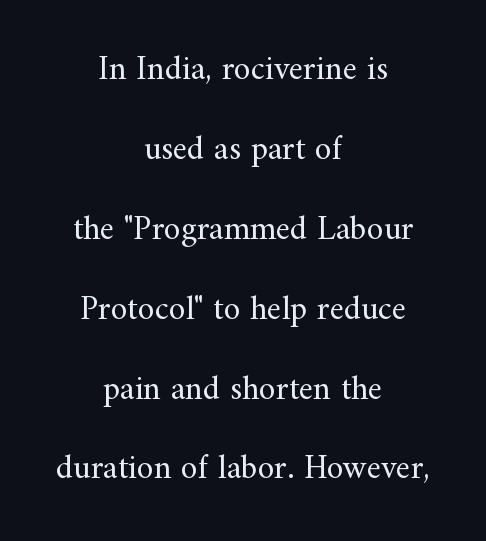
The image shows 34 px regular-weight serif type, upright; set centered, loose line spacing (2.35x), normal letter spacing, not underlined; medium stroke contrast and a small x-height.
